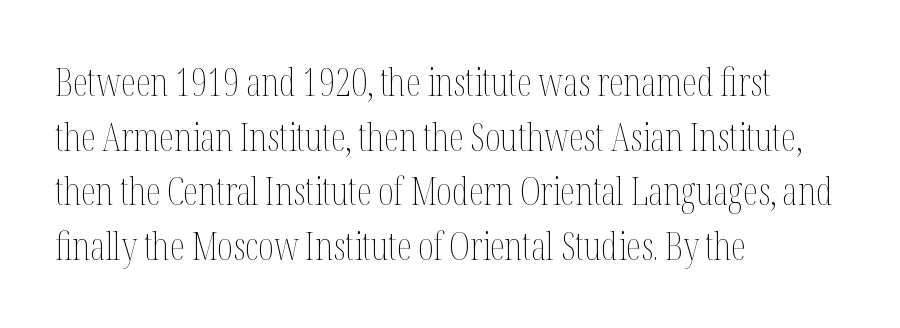
Q: Is the text bold? A: No.
Q: Is the text italic (slanted)? A: No, it is upright.
Q: Is the text underlined? A: No.
Q: How is the paragraph aligned? A: Left-aligned.
Q: Is the spacing between letters normal or unusually wide? A: Normal.
Q: Is the spacing between lines tight, normal or loose? A: Normal.
Q: Width (condensed, normal, or wide)? A: Condensed.
Q: Stroke contrast? A: Medium.
Q: x-height? A: Medium.
Q: Monospaced? A: No.
